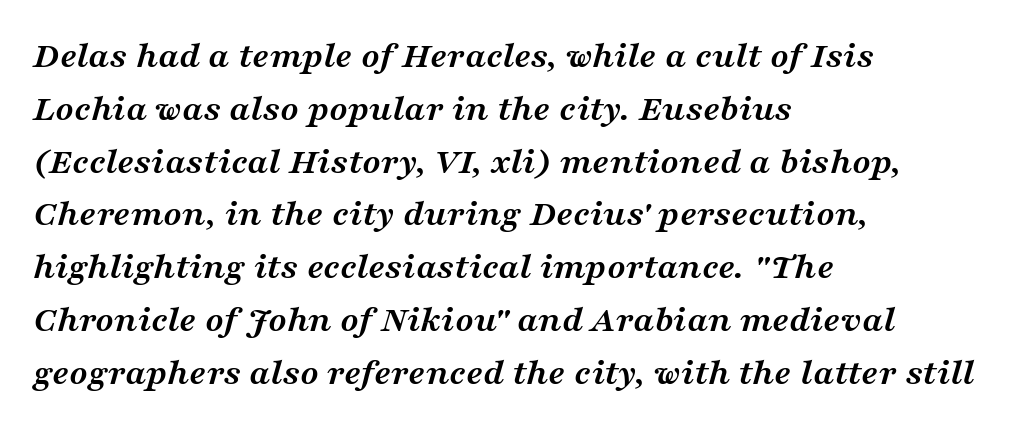
The image shows 38 px semibold, wide serif type, italic (leaning right); set left-aligned, normal line spacing (1.39x), normal letter spacing, not underlined; medium stroke contrast and a medium x-height.
